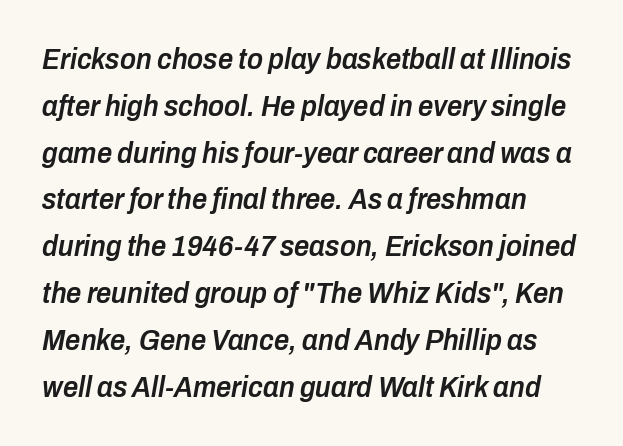
The image shows 30 px semibold, condensed type, italic (leaning right); set left-aligned, normal line spacing (1.56x), normal letter spacing, not underlined; low stroke contrast and a medium x-height.
